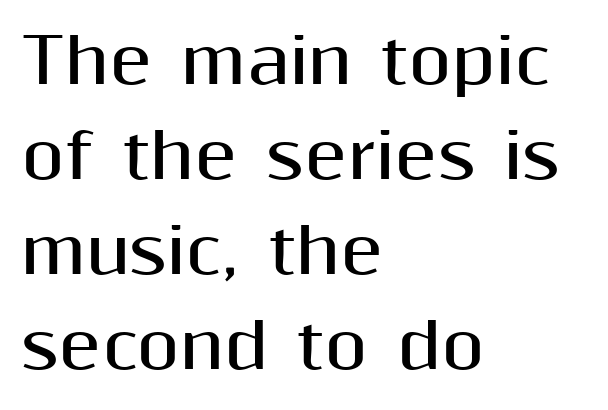
{"serif": "no", "italic": "no", "bold": "yes", "weight": "bold", "width": "normal", "stroke_contrast": "medium", "x_height": "medium", "monospaced": "no", "underline": "no", "align": "left", "line_spacing": "normal", "line_spacing_ratio": 1.53, "letter_spacing": "normal", "letter_spacing_em": 0.0, "glyph_px": 62}
